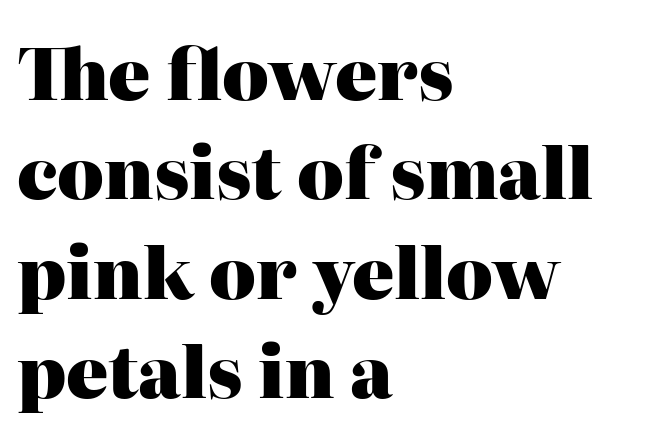
{"serif": "yes", "italic": "no", "bold": "yes", "weight": "heavy", "width": "normal", "stroke_contrast": "high", "x_height": "medium", "monospaced": "no", "underline": "no", "align": "left", "line_spacing": "normal", "line_spacing_ratio": 1.42, "letter_spacing": "normal", "letter_spacing_em": 0.0, "glyph_px": 70}
